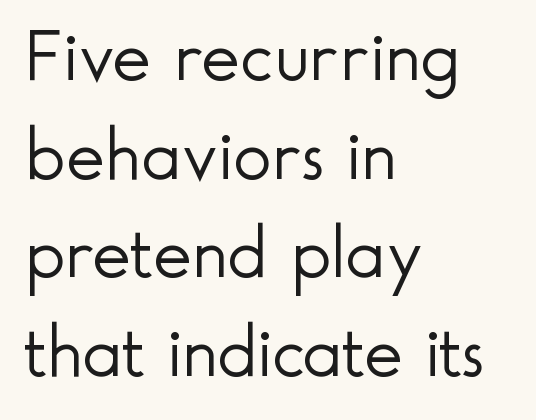
The image shows 73 px light sans-serif type, upright; set left-aligned, normal line spacing (1.35x), normal letter spacing, not underlined; a small x-height.
